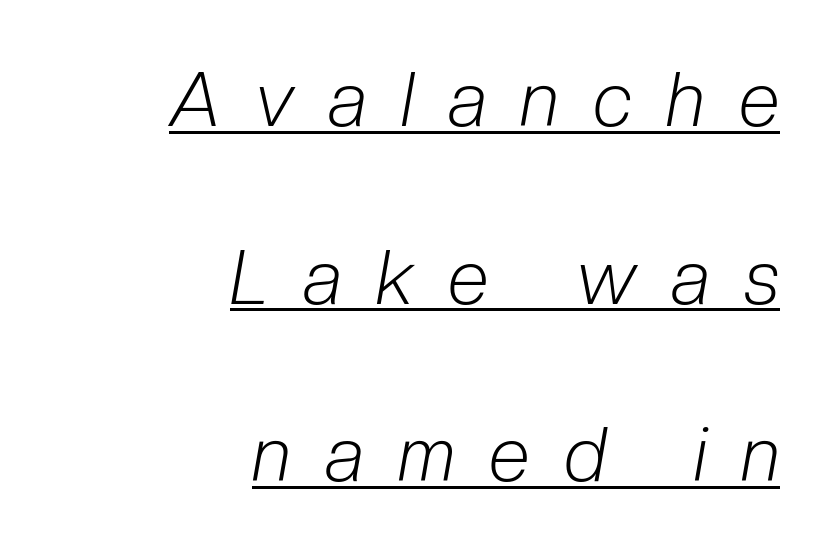
Q: Is the text bold? A: No.
Q: Is the text italic (slanted)? A: Yes, it leans right by about 10 degrees.
Q: Is the text underlined? A: Yes.
Q: How is the paragraph aligned? A: Right-aligned.
Q: Is the spacing between letters normal or unusually wide? A: Unusually wide.
Q: Is the spacing between lines tight, normal or loose? A: Loose.
Q: Width (condensed, normal, or wide)? A: Condensed.
Q: Stroke contrast? A: Low.
Q: x-height? A: Medium.
Q: Monospaced? A: No.
